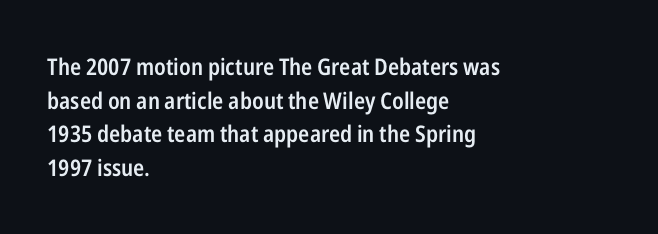
{"italic": "no", "bold": "semi", "underline": "no", "align": "left", "line_spacing": "normal", "line_spacing_ratio": 1.46, "letter_spacing": "normal", "letter_spacing_em": 0.0, "glyph_px": 23}
